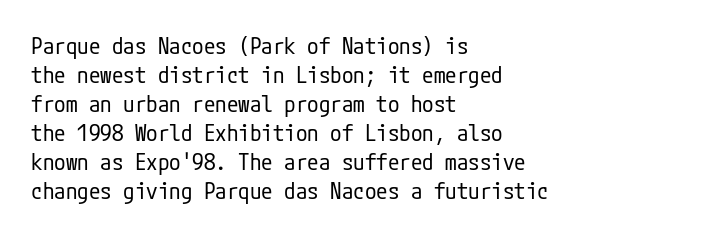
{"italic": "no", "bold": "no", "underline": "no", "align": "left", "line_spacing": "normal", "line_spacing_ratio": 1.26, "letter_spacing": "normal", "letter_spacing_em": 0.0, "glyph_px": 23}
